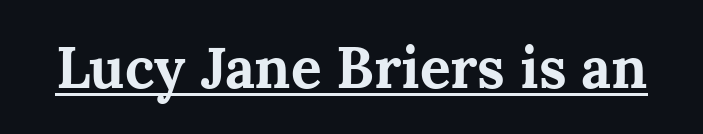
Q: Is the text bold? A: Yes.
Q: Is the text italic (slanted)? A: No, it is upright.
Q: Is the typeface a serif or a sans-serif typeface? A: Serif.
Q: Is the text underlined? A: Yes.
Q: Is the spacing between letters normal or unusually wide? A: Normal.
Q: Width (condensed, normal, or wide)? A: Normal.
Q: Stroke contrast? A: Medium.
Q: x-height? A: Medium.
Q: Monospaced? A: No.
